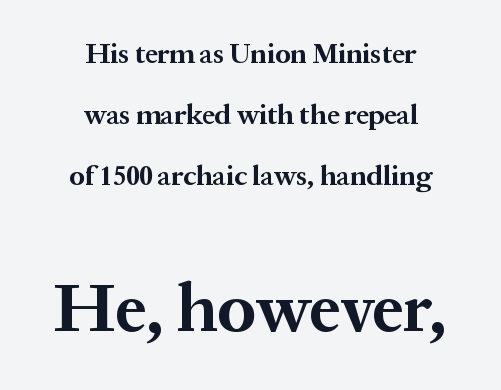
The image shows 69 px bold serif type, upright; set centered, loose line spacing (2.17x), normal letter spacing, not underlined; the second (bottom) block is 2.46x larger; medium stroke contrast and a medium x-height.
